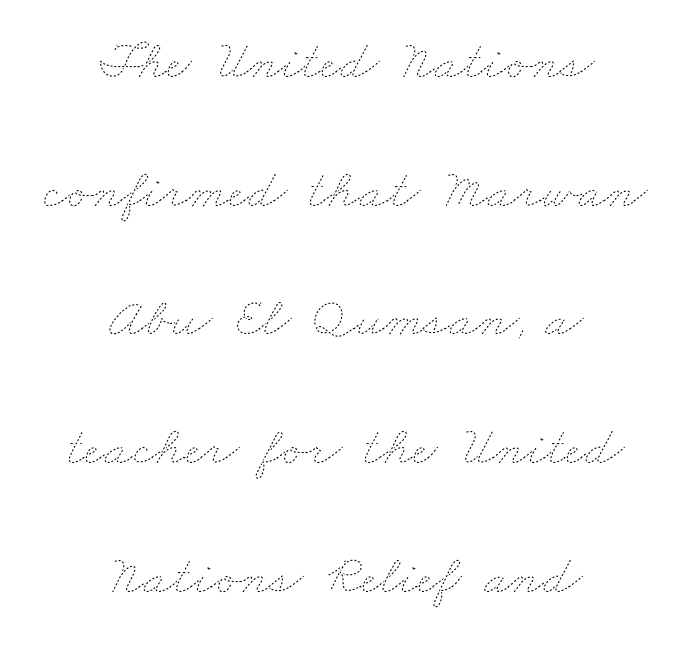
Spacing between characters is what you'd get straight out of the box. The compositor balanced each line on the midline. Beneath every word, the page is bare. Think of a printed novel: that variable character pitch is what you see here.
